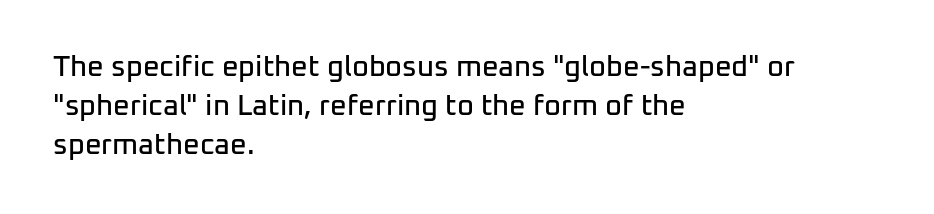
Q: Is the text italic (slanted)? A: No, it is upright.
Q: Is the typeface a serif or a sans-serif typeface? A: Sans-serif.
Q: Is the text underlined? A: No.
Q: How is the paragraph aligned? A: Left-aligned.
Q: Is the spacing between letters normal or unusually wide? A: Normal.
Q: Is the spacing between lines tight, normal or loose? A: Normal.
Q: Width (condensed, normal, or wide)? A: Normal.
Q: Stroke contrast? A: Low.
Q: x-height? A: Medium.
Q: Monospaced? A: No.
